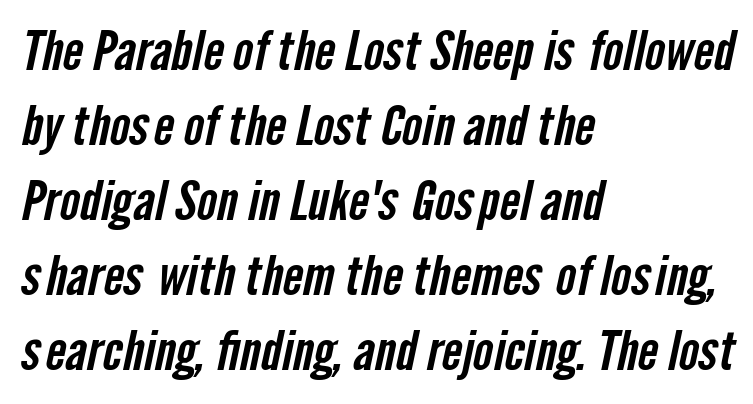
The image shows 54 px condensed sans-serif type; set left-aligned, normal line spacing (1.39x), normal letter spacing, not underlined; low stroke contrast and a medium x-height.
